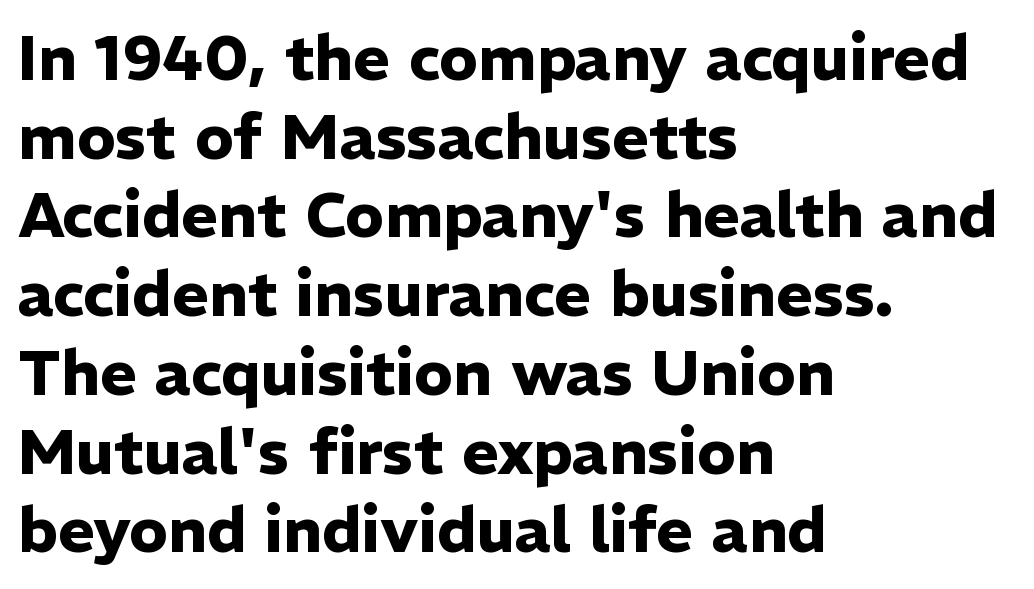
Q: Is the text bold? A: Yes.
Q: Is the text italic (slanted)? A: No, it is upright.
Q: Is the typeface a serif or a sans-serif typeface? A: Sans-serif.
Q: Is the text underlined? A: No.
Q: How is the paragraph aligned? A: Left-aligned.
Q: Is the spacing between letters normal or unusually wide? A: Normal.
Q: Is the spacing between lines tight, normal or loose? A: Normal.
Q: Width (condensed, normal, or wide)? A: Normal.
Q: Stroke contrast? A: Low.
Q: x-height? A: Medium.
Q: Monospaced? A: No.
